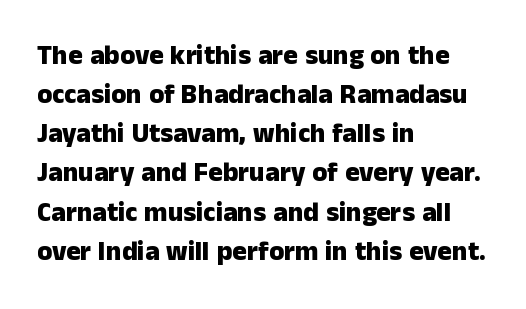
{"italic": "no", "bold": "yes", "underline": "no", "align": "left", "line_spacing": "normal", "line_spacing_ratio": 1.45, "letter_spacing": "normal", "letter_spacing_em": 0.0, "glyph_px": 27}
